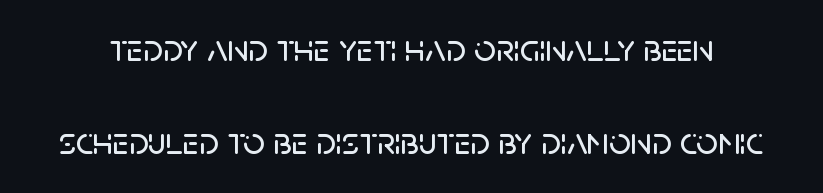
Is there any slant? The stems are plumb. Compared with typical paragraphs, the rows here are farther apart. The rendering shows plain stroke endings on the letterforms — a sans-serif design. Glance below the letters and you will spot only blank space. Words appear dense and cohesive because spacing is normal. A typesetter would call this proportional, since set widths differ per character.
